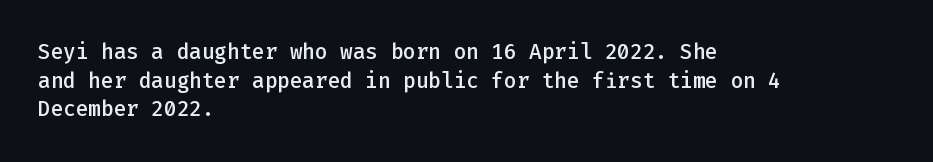
{"italic": "no", "bold": "semi", "underline": "no", "align": "left", "line_spacing": "normal", "line_spacing_ratio": 1.36, "letter_spacing": "normal", "letter_spacing_em": 0.0, "glyph_px": 21}
